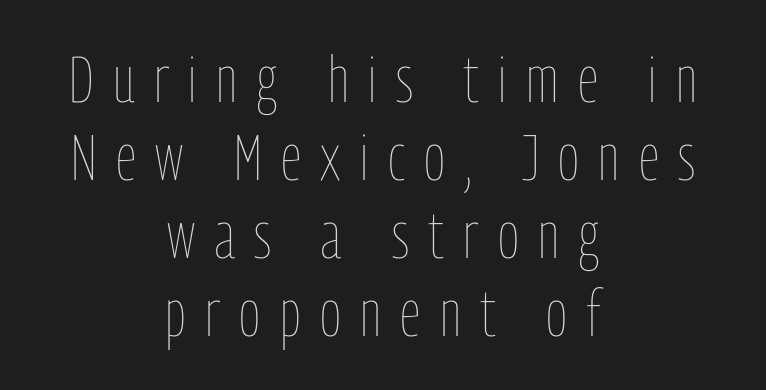
{"italic": "no", "bold": "no", "weight": "thin", "width": "condensed", "stroke_contrast": "low", "x_height": "medium", "monospaced": "no", "underline": "no", "align": "center", "line_spacing_ratio": 1.2, "letter_spacing": "wide", "letter_spacing_em": 0.3, "glyph_px": 65}
